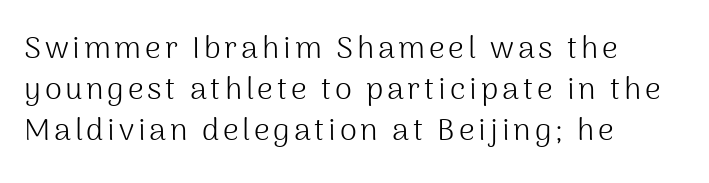
Q: Is the text bold? A: No.
Q: Is the text italic (slanted)? A: No, it is upright.
Q: Is the typeface a serif or a sans-serif typeface? A: Sans-serif.
Q: Is the text underlined? A: No.
Q: How is the paragraph aligned? A: Left-aligned.
Q: Is the spacing between lines tight, normal or loose? A: Normal.
Q: Width (condensed, normal, or wide)? A: Normal.
Q: Stroke contrast? A: Medium.
Q: x-height? A: Medium.
Q: Monospaced? A: No.
